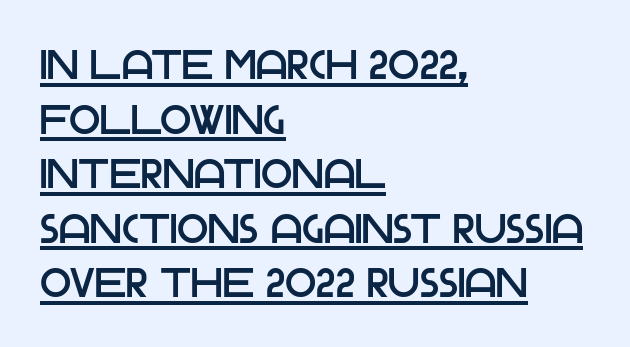
Each letter keeps its own natural width here, so spacing adapts to shape. The rows are spaced the way most documents space them. The font's upright variant was chosen for this text. The passage shown is typeset with a sans-serif family. All the whitespace from short lines collects on the right. Tracking value appears to be zero — textbook default spacing.
